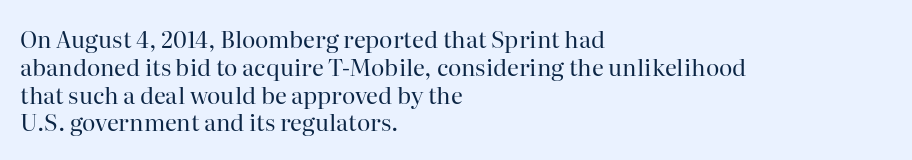
Italic: no, the glyphs are upright roman. Typeset ragged right — the left edge is the straight one. The gaps between neighbouring characters are ordinary and unremarkable. No letter is thick-stroked: the sample isn't bold. Lines of text with bare space underneath.
